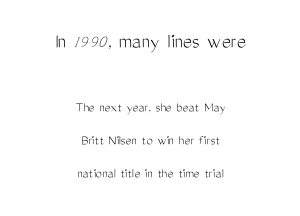
The image shows 22 px text type, upright; set centered, loose line spacing (2.35x), normal letter spacing, not underlined; the first (top) block is 1.57x larger.
